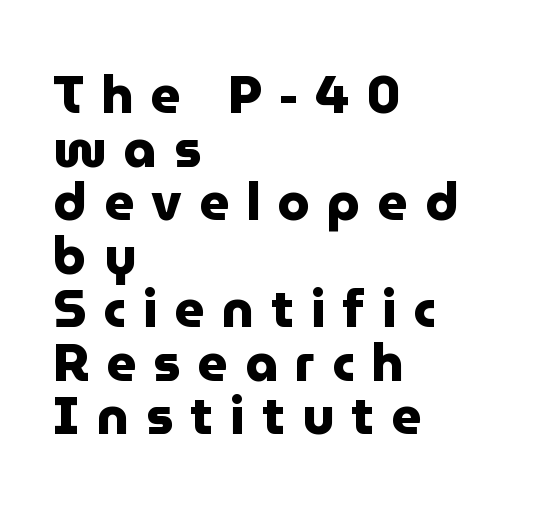
Heavy, bold letterforms. The specimen omits any rule beneath the text block's lines. The letters advance in unequal steps, a hallmark of proportional type. The rag falls on the right side of this text block. The typeface chosen for these lines omits serifs.
